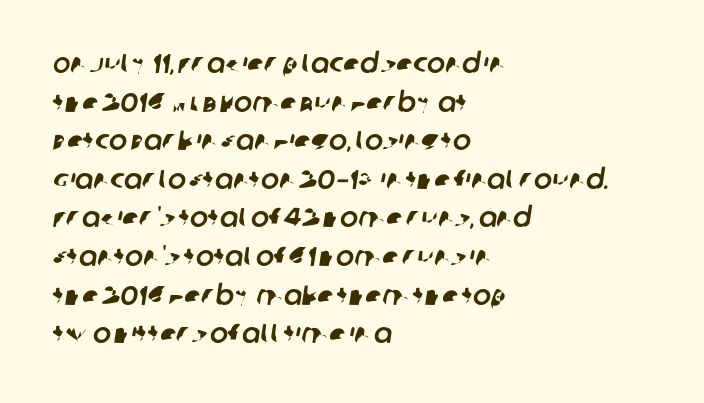
{"underline": "no", "align": "left", "line_spacing": "normal", "line_spacing_ratio": 1.43, "letter_spacing": "normal", "letter_spacing_em": 0.0, "glyph_px": 27}
